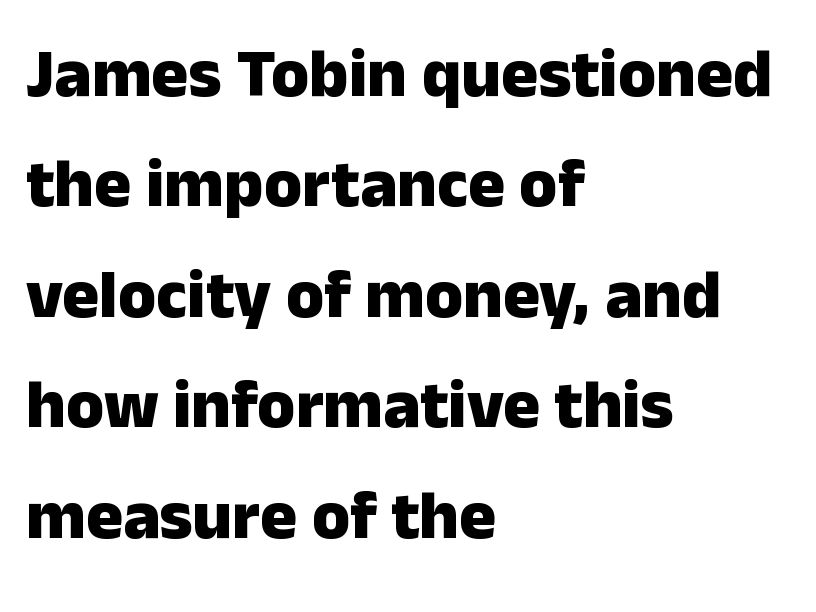
Q: Is the text bold? A: Yes.
Q: Is the text italic (slanted)? A: No, it is upright.
Q: Is the typeface a serif or a sans-serif typeface? A: Sans-serif.
Q: Is the text underlined? A: No.
Q: How is the paragraph aligned? A: Left-aligned.
Q: Is the spacing between letters normal or unusually wide? A: Normal.
Q: Is the spacing between lines tight, normal or loose? A: Normal.
Q: Width (condensed, normal, or wide)? A: Normal.
Q: Stroke contrast? A: Low.
Q: x-height? A: Medium.
Q: Monospaced? A: No.
